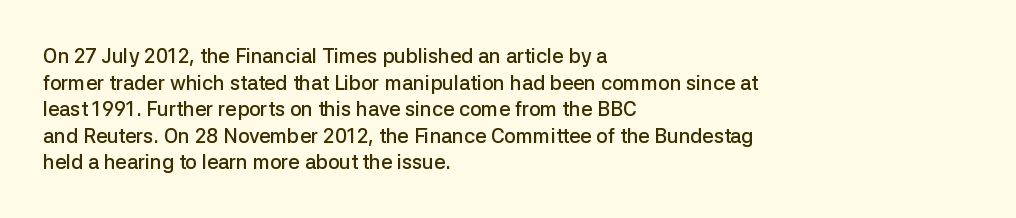
{"italic": "no", "bold": "semi", "underline": "no", "align": "left", "line_spacing": "normal", "line_spacing_ratio": 1.33, "letter_spacing": "normal", "letter_spacing_em": 0.0, "glyph_px": 20}
